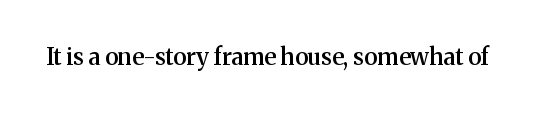
{"italic": "no", "bold": "semi", "underline": "no", "letter_spacing": "normal", "letter_spacing_em": 0.0, "glyph_px": 23}
